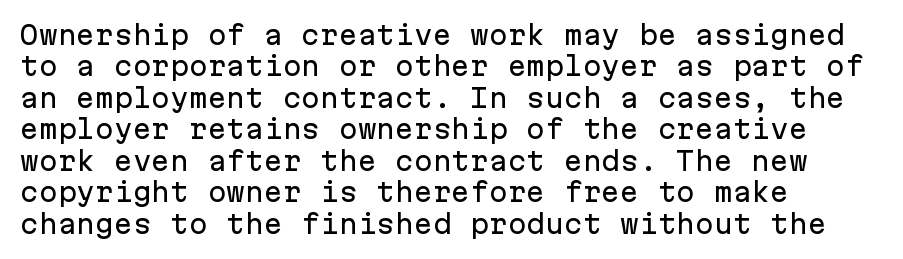
{"italic": "no", "underline": "no", "align": "left", "line_spacing": "normal", "line_spacing_ratio": 1.26, "letter_spacing": "normal", "letter_spacing_em": 0.0, "glyph_px": 25}
